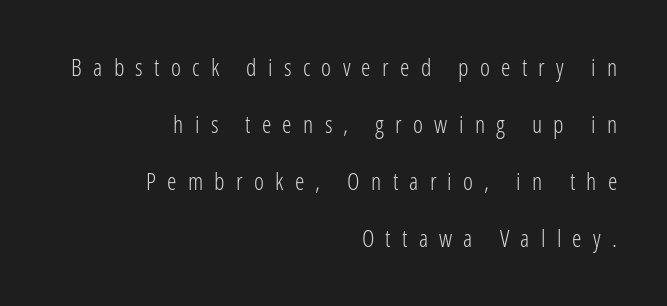
{"italic": "no", "bold": "no", "underline": "no", "align": "right", "line_spacing": "loose", "line_spacing_ratio": 2.38, "letter_spacing": "wide", "letter_spacing_em": 0.47, "glyph_px": 24}
